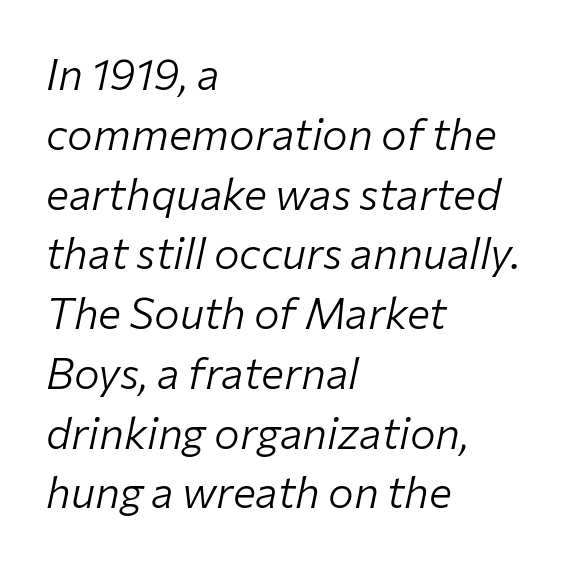
Q: Is the text bold? A: No.
Q: Is the text italic (slanted)? A: Yes, it leans right by about 12 degrees.
Q: Is the text underlined? A: No.
Q: How is the paragraph aligned? A: Left-aligned.
Q: Is the spacing between letters normal or unusually wide? A: Normal.
Q: Is the spacing between lines tight, normal or loose? A: Normal.
Q: Width (condensed, normal, or wide)? A: Normal.
Q: Stroke contrast? A: Low.
Q: x-height? A: Medium.
Q: Monospaced? A: No.
